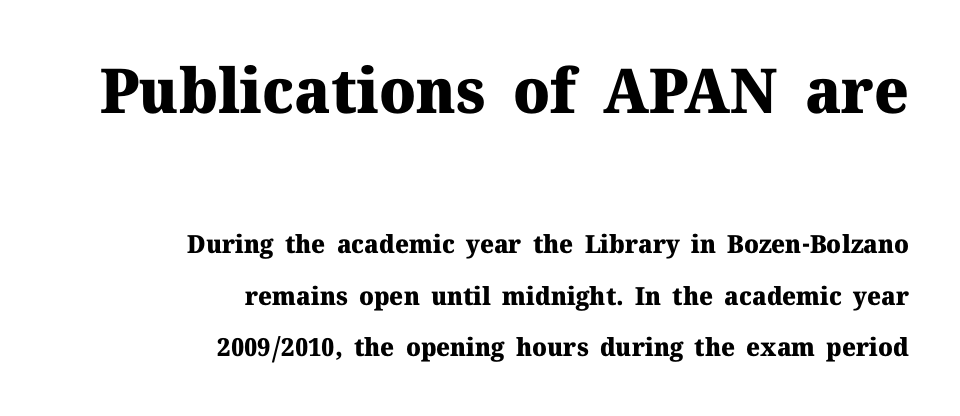
The image shows 62 px heavy serif type, upright; set right-aligned, loose line spacing (2.06x), normal letter spacing, not underlined; the first (top) block is 2.48x larger; medium stroke contrast and a medium x-height.
